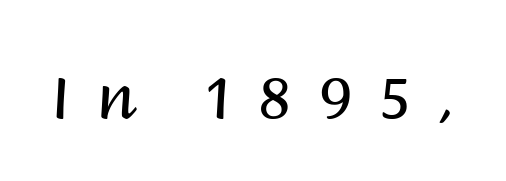
{"serif": "no", "bold": "no", "weight": "regular", "width": "normal", "stroke_contrast": "medium", "x_height": "large", "monospaced": "no", "underline": "no", "letter_spacing": "wide", "letter_spacing_em": 0.43, "glyph_px": 61}
